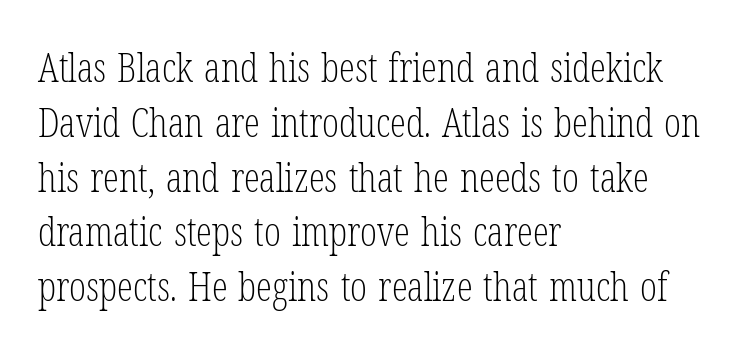
{"serif": "yes", "italic": "no", "bold": "no", "weight": "light", "width": "condensed", "stroke_contrast": "low", "x_height": "medium", "monospaced": "no", "underline": "no", "align": "left", "line_spacing": "normal", "line_spacing_ratio": 1.37, "letter_spacing": "normal", "letter_spacing_em": 0.0, "glyph_px": 40}
